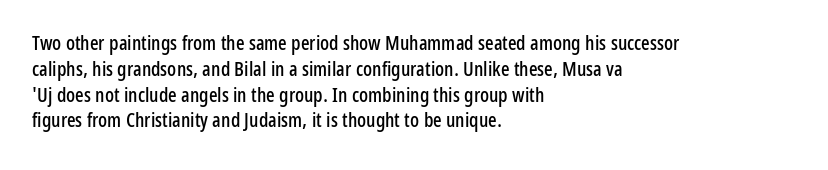
{"italic": "no", "underline": "no", "align": "left", "line_spacing": "normal", "line_spacing_ratio": 1.29, "letter_spacing": "normal", "letter_spacing_em": 0.0, "glyph_px": 20}
